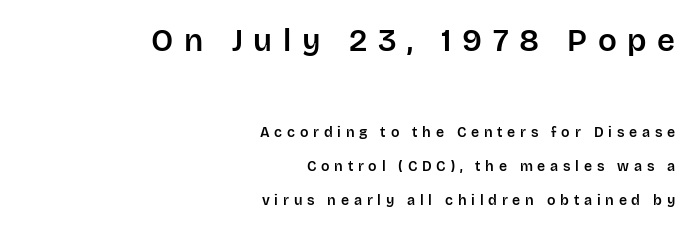
You could fit nearly another row in the gap between these rows. The earlier block is typeset at a bigger size than the later block. The letterforms stand isolated, each surrounded by extra space. Unmarked baselines from the first word to the last. These lines are rendered in a variable-pitch font.
